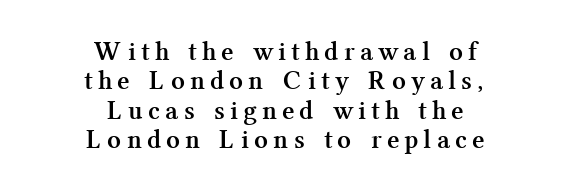
{"italic": "no", "bold": "yes", "underline": "no", "align": "center", "line_spacing": "tight", "line_spacing_ratio": 1.09, "letter_spacing": "wide", "letter_spacing_em": 0.27, "glyph_px": 27}
